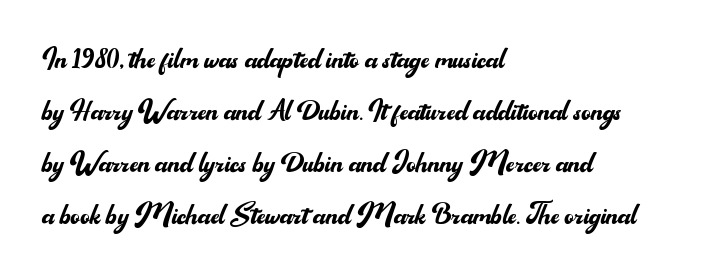
Horizontally, the lines are justified to the leading edge only. Line spacing here is normal. Font category for this specimen: sans-serif. The zone under the glyphs is completely vacant. The strokes carry an ordinary text weight at most.
